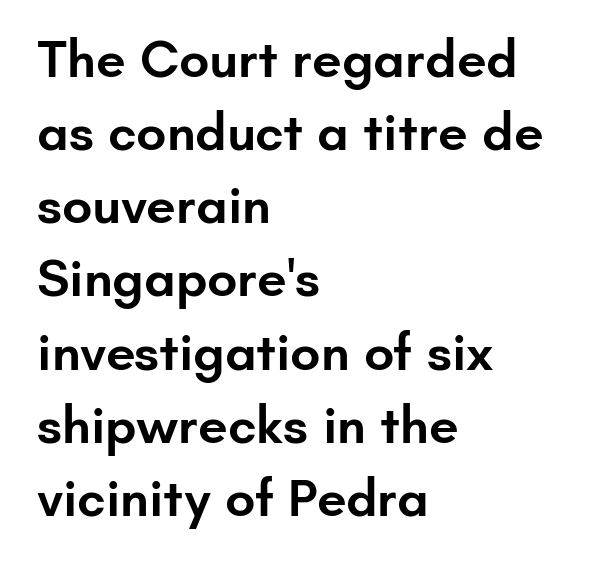
Here the designer chose a conventional face with non-uniform glyph widths. Clear beneath every line of the passage. Regular leading. The passage shown has conventional tracking throughout. The font's upright variant was chosen for this text.
